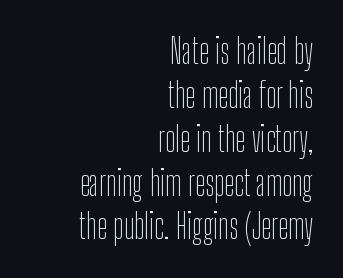
Q: Is the text bold? A: No.
Q: Is the text italic (slanted)? A: No, it is upright.
Q: Is the typeface a serif or a sans-serif typeface? A: Sans-serif.
Q: Is the text underlined? A: No.
Q: How is the paragraph aligned? A: Right-aligned.
Q: Is the spacing between letters normal or unusually wide? A: Normal.
Q: Is the spacing between lines tight, normal or loose? A: Normal.
Q: Width (condensed, normal, or wide)? A: Condensed.
Q: Stroke contrast? A: Low.
Q: x-height? A: Medium.
Q: Monospaced? A: No.
